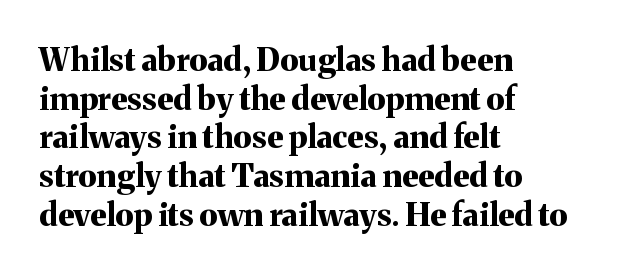
Each row of text sits above clean, open space. Looks like regular typesetting: each glyph gets only the width it needs. The setting favours the left margin, as ordinary paragraphs usually do. Typographically, this falls in the serif category.
